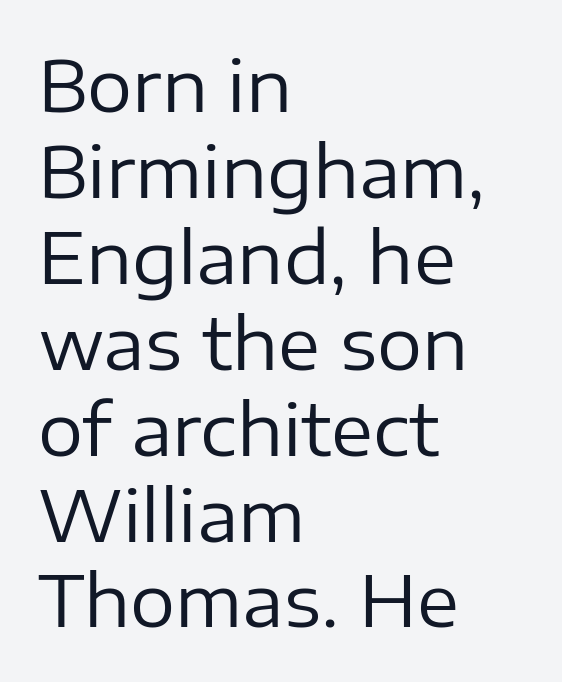
{"serif": "no", "italic": "no", "bold": "no", "weight": "regular", "width": "normal", "stroke_contrast": "low", "x_height": "medium", "monospaced": "no", "underline": "no", "align": "left", "line_spacing_ratio": 1.21, "letter_spacing": "normal", "letter_spacing_em": 0.0, "glyph_px": 71}
